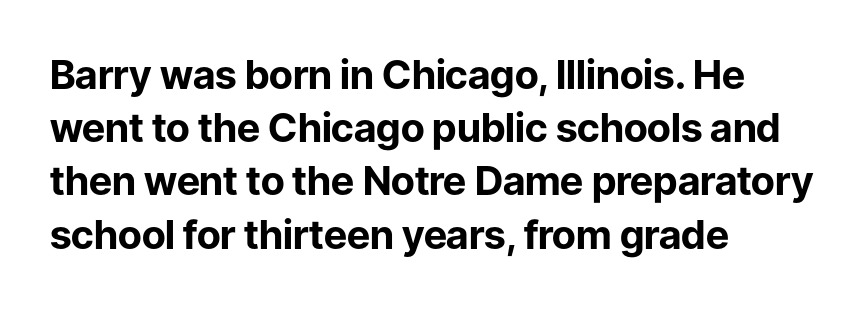
Leading matches the norm, producing a regular column. It's the straight-up-and-down kind of type. Note the varied advance widths — an 'i' is clearly narrower than an 'm'. Check where the strokes stop: nothing finishes them off — pure sans.
